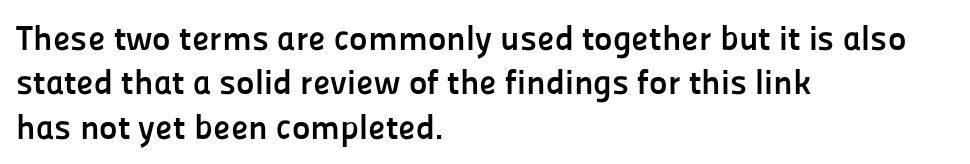
Q: Is the text bold? A: Yes.
Q: Is the text italic (slanted)? A: No, it is upright.
Q: Is the typeface a serif or a sans-serif typeface? A: Sans-serif.
Q: Is the text underlined? A: No.
Q: How is the paragraph aligned? A: Left-aligned.
Q: Is the spacing between letters normal or unusually wide? A: Normal.
Q: Is the spacing between lines tight, normal or loose? A: Normal.
Q: Width (condensed, normal, or wide)? A: Normal.
Q: Stroke contrast? A: Low.
Q: x-height? A: Medium.
Q: Monospaced? A: No.
